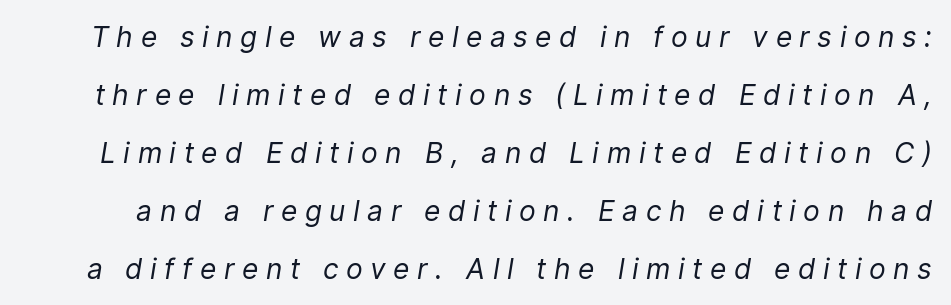
Q: Is the text bold? A: No.
Q: Is the text italic (slanted)? A: Yes, it leans right by about 9 degrees.
Q: Is the text underlined? A: No.
Q: Is the spacing between letters normal or unusually wide? A: Unusually wide.
Q: Is the spacing between lines tight, normal or loose? A: Loose.
Q: Width (condensed, normal, or wide)? A: Normal.
Q: Stroke contrast? A: Low.
Q: x-height? A: Medium.
Q: Monospaced? A: No.
